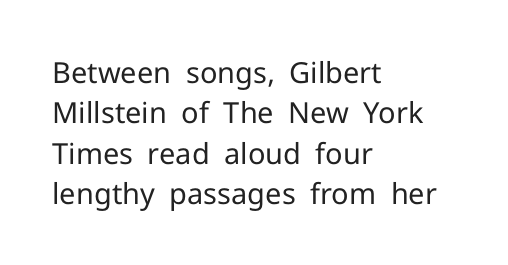
The type is set solid horizontally, with unmodified tracking. The axis of the letterforms is exactly vertical. The letters advance in unequal steps, a hallmark of proportional type. Stroke thickness stays within the range of a standard reading face or lighter. Quick note: interline space is typical.
